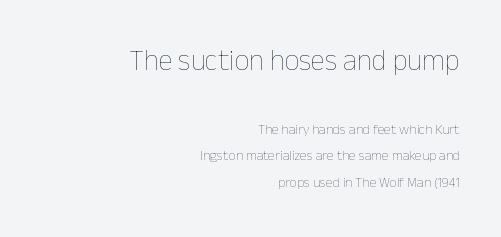
{"italic": "no", "bold": "no", "weight": "thin", "width": "normal", "stroke_contrast": "low", "x_height": "medium", "monospaced": "no", "underline": "no", "align": "right", "line_spacing": "loose", "line_spacing_ratio": 1.91, "letter_spacing": "normal", "letter_spacing_em": 0.0, "larger_block": "first", "size_ratio": 2.07, "glyph_px": 29}
